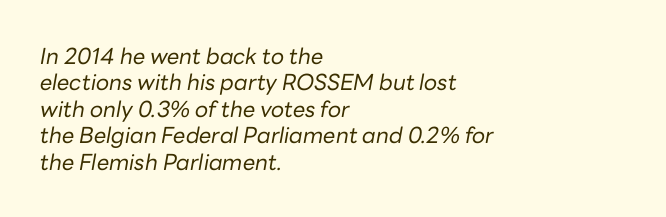
Q: Is the text bold? A: No.
Q: Is the text italic (slanted)? A: Yes, it leans right by about 10 degrees.
Q: Is the text underlined? A: No.
Q: How is the paragraph aligned? A: Left-aligned.
Q: Is the spacing between letters normal or unusually wide? A: Normal.
